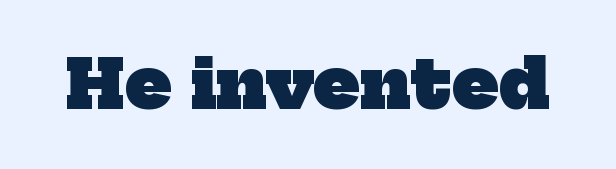
Q: Is the text bold? A: Yes.
Q: Is the typeface a serif or a sans-serif typeface? A: Serif.
Q: Is the text underlined? A: No.
Q: Is the spacing between letters normal or unusually wide? A: Normal.
Q: Width (condensed, normal, or wide)? A: Normal.
Q: Stroke contrast? A: Low.
Q: x-height? A: Medium.
Q: Monospaced? A: No.
